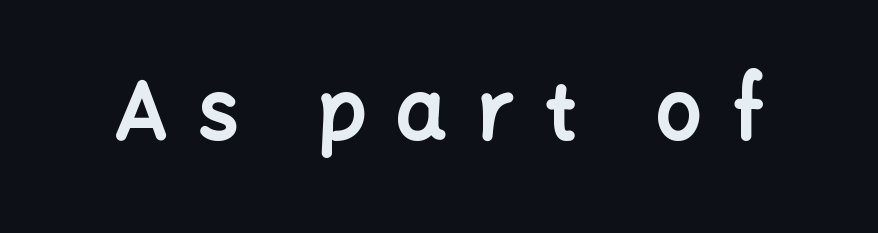
Q: Is the text bold? A: Yes.
Q: Is the text italic (slanted)? A: No, it is upright.
Q: Is the typeface a serif or a sans-serif typeface? A: Sans-serif.
Q: Is the text underlined? A: No.
Q: Is the spacing between letters normal or unusually wide? A: Unusually wide.
Q: Width (condensed, normal, or wide)? A: Normal.
Q: Stroke contrast? A: Low.
Q: x-height? A: Medium.
Q: Monospaced? A: No.
